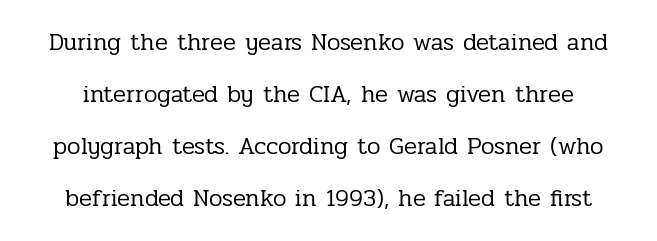
{"italic": "no", "bold": "no", "underline": "no", "line_spacing": "loose", "line_spacing_ratio": 2.17, "letter_spacing": "normal", "letter_spacing_em": 0.0, "glyph_px": 24}
